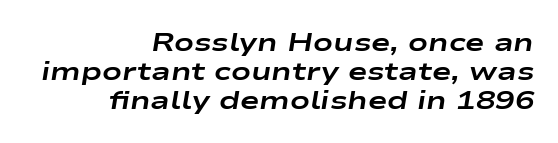
Compared with a flush-left layout, this one pins lines to the opposite, right side. Quick note: underline off. These lines carry a lot of weight — the face is fully bold. An italicized treatment has been applied to the whole sample.
